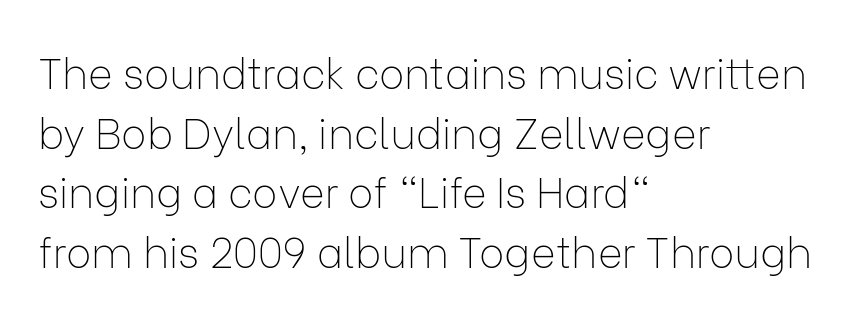
{"serif": "no", "italic": "no", "bold": "no", "weight": "thin", "width": "normal", "stroke_contrast": "low", "x_height": "medium", "monospaced": "no", "underline": "no", "align": "left", "line_spacing": "normal", "line_spacing_ratio": 1.42, "letter_spacing": "normal", "letter_spacing_em": 0.0, "glyph_px": 42}
